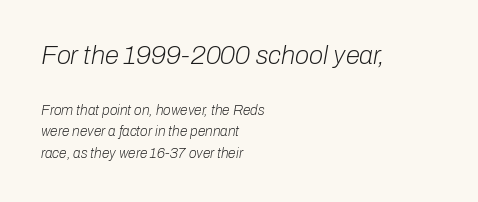
Nobody touched the tracking dial on this one. Baseline-to-baseline distance is the conventional proportion of letter height. Type size steps down from the first block to the second. The axis of the letterforms is tilted away from vertical. No word sits above an underline.
